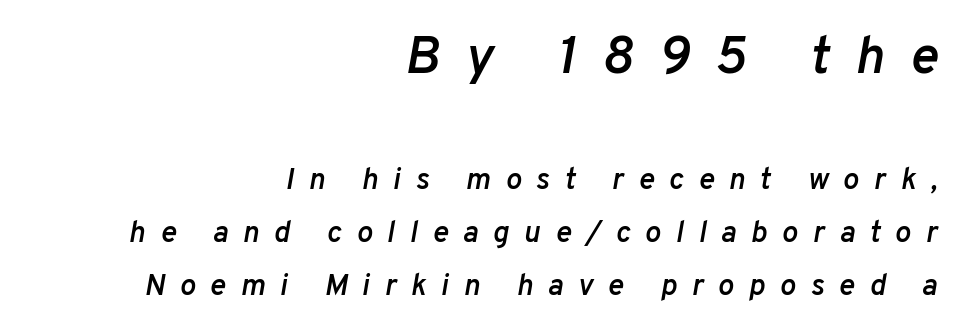
{"italic": "yes", "lean": "right", "slant_degrees": 10, "bold": "semi", "weight": "semibold", "width": "normal", "stroke_contrast": "low", "x_height": "medium", "monospaced": "no", "underline": "no", "align": "right", "line_spacing_ratio": 1.77, "letter_spacing": "wide", "letter_spacing_em": 0.49, "larger_block": "first", "size_ratio": 1.77, "glyph_px": 53}
